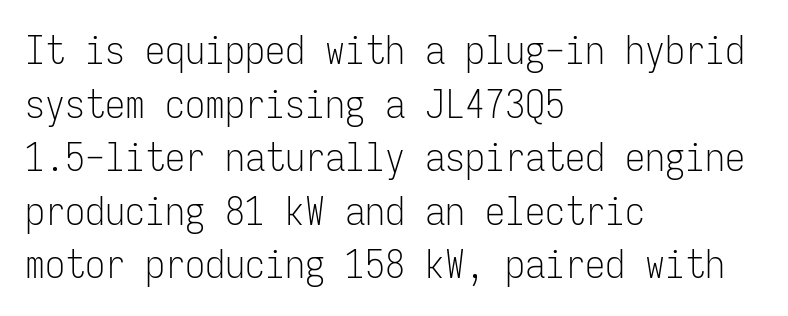
{"serif": "no", "italic": "no", "bold": "no", "weight": "light", "width": "condensed", "stroke_contrast": "low", "x_height": "medium", "monospaced": "yes", "underline": "no", "align": "left", "line_spacing": "normal", "line_spacing_ratio": 1.34, "letter_spacing": "normal", "letter_spacing_em": 0.0, "glyph_px": 40}
